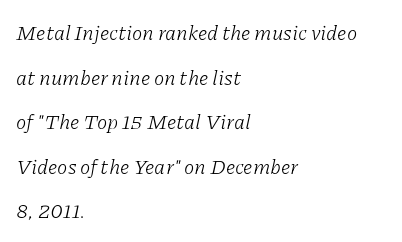
A student would call this left alignment; a typographer would say flush left, rag right. Tracking value appears to be zero — textbook default spacing. These lines were composed using italics. Summary of vertical rhythm: relaxed, with wide interline spacing. The letterforms sit at book weight or below. Anything drawn beneath the words? Only blank space.
